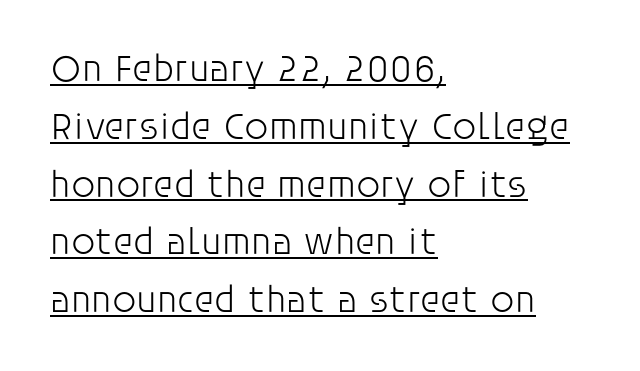
Q: Is the text bold? A: No.
Q: Is the text italic (slanted)? A: No, it is upright.
Q: Is the typeface a serif or a sans-serif typeface? A: Sans-serif.
Q: Is the text underlined? A: Yes.
Q: How is the paragraph aligned? A: Left-aligned.
Q: Is the spacing between letters normal or unusually wide? A: Normal.
Q: Is the spacing between lines tight, normal or loose? A: Normal.
Q: Width (condensed, normal, or wide)? A: Normal.
Q: Stroke contrast? A: Low.
Q: x-height? A: Large.
Q: Monospaced? A: No.
